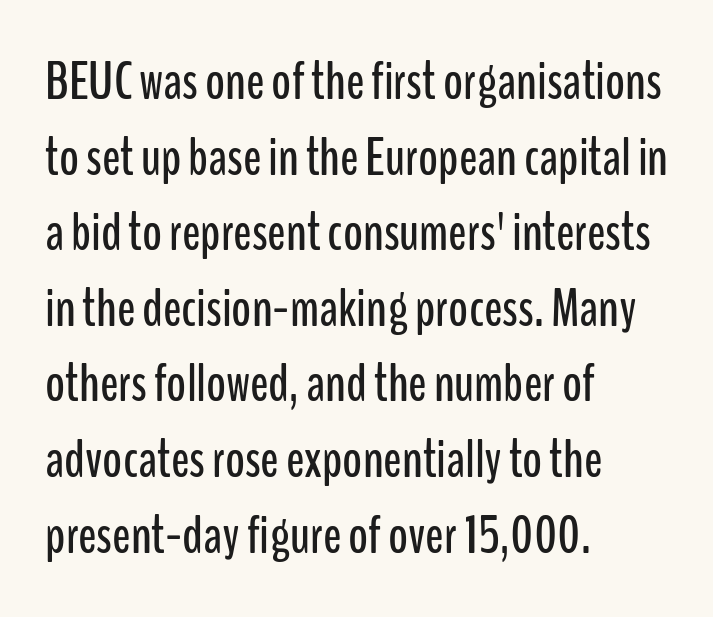
Honestly, the letter spacing is just normal — you wouldn't notice it. This is roman type, the default non-slanted kind. The letters advance in unequal steps, a hallmark of proportional type. The text was rendered using a sans face with plain stroke endings.
